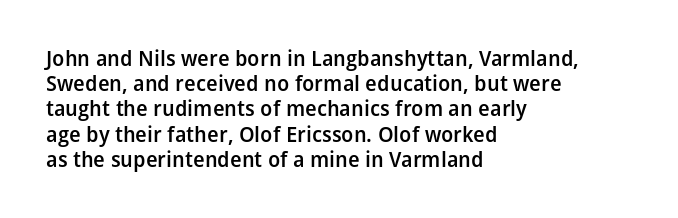
Q: Is the text bold? A: Semi-bold.
Q: Is the text italic (slanted)? A: No, it is upright.
Q: Is the text underlined? A: No.
Q: How is the paragraph aligned? A: Left-aligned.
Q: Is the spacing between letters normal or unusually wide? A: Normal.
